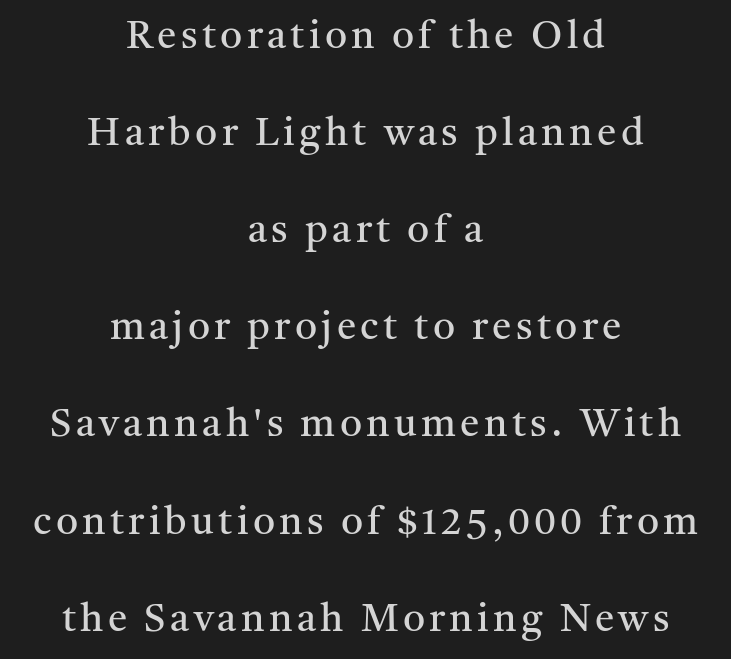
The image shows 39 px regular-weight serif type, upright; set centered, loose line spacing (2.49x), not underlined; medium stroke contrast and a medium x-height.
